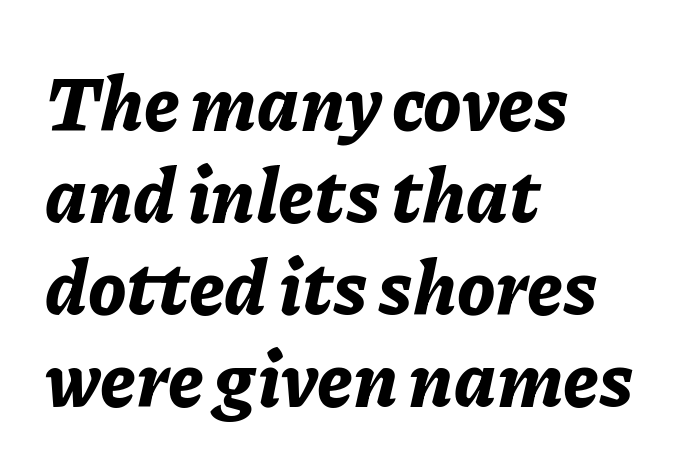
Look at the tracking — it's just the regular setting, nothing added. Caption: multi-line text, flush left, ragged right. The letters advance in unequal steps, a hallmark of proportional type. Looking at the ascenders, they clearly lean.
